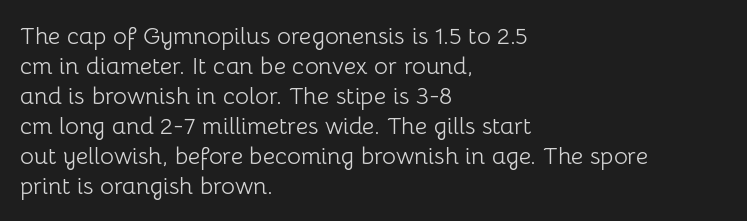
Q: Is the text bold? A: No.
Q: Is the text italic (slanted)? A: No, it is upright.
Q: Is the text underlined? A: No.
Q: How is the paragraph aligned? A: Left-aligned.
Q: Is the spacing between letters normal or unusually wide? A: Normal.
Q: Is the spacing between lines tight, normal or loose? A: Normal.
